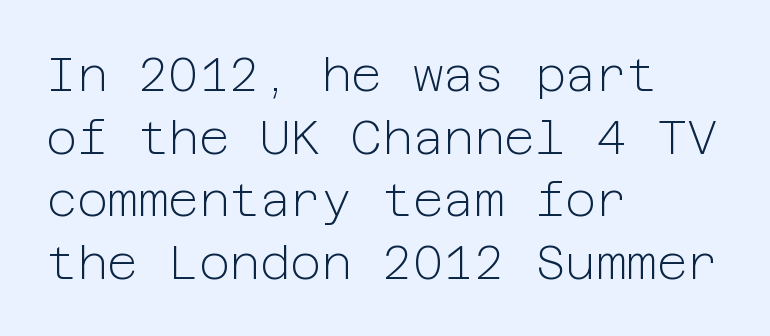
Designer's note — italics off, roman on. Where is the straight margin? On the left. Grotesque or geometric, the face here clearly has no serifs. Default kerning and tracking; the words read as compact shapes.
